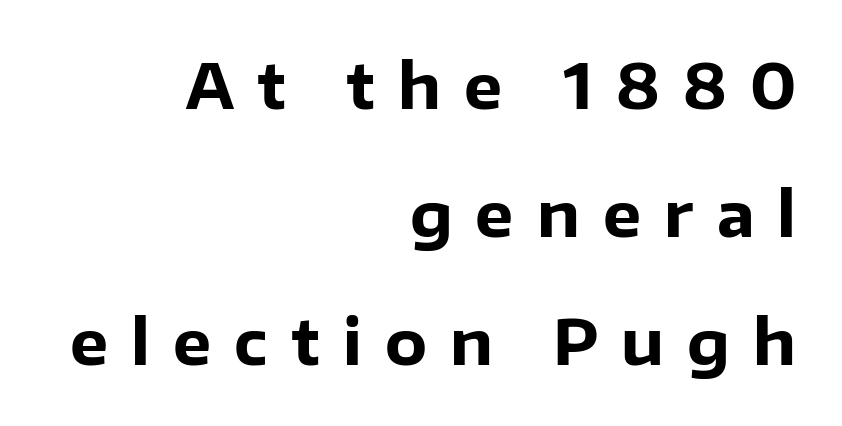
Underlining? Definitely not there. Looks like regular typesetting: each glyph gets only the width it needs. Tall strokes in this sample are plumb rather than angled. Caption: multi-line text, flush right, ragged left. These words are printed bold, with thick strokes throughout.
